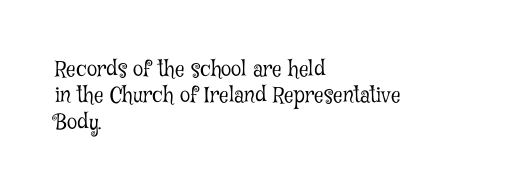
{"italic": "no", "bold": "no", "underline": "no", "align": "left", "line_spacing": "normal", "line_spacing_ratio": 1.26, "letter_spacing": "normal", "letter_spacing_em": 0.0, "glyph_px": 21}
